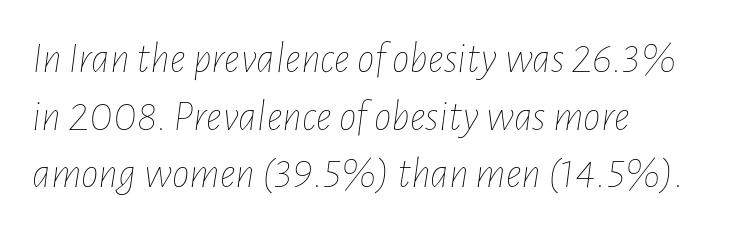
Q: Is the text bold? A: No.
Q: Is the text italic (slanted)? A: Yes, it leans right by about 7 degrees.
Q: Is the text underlined? A: No.
Q: How is the paragraph aligned? A: Left-aligned.
Q: Is the spacing between letters normal or unusually wide? A: Normal.
Q: Is the spacing between lines tight, normal or loose? A: Normal.
Q: Width (condensed, normal, or wide)? A: Condensed.
Q: Stroke contrast? A: Low.
Q: x-height? A: Medium.
Q: Monospaced? A: No.
